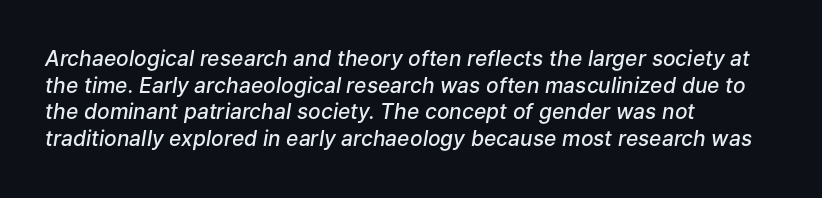
Yep, that's italic — everything's leaning. There is no visible air inserted between adjacent glyphs. Beneath every word, the page is bare. On the weight axis this lands at semibold, roughly 600.
